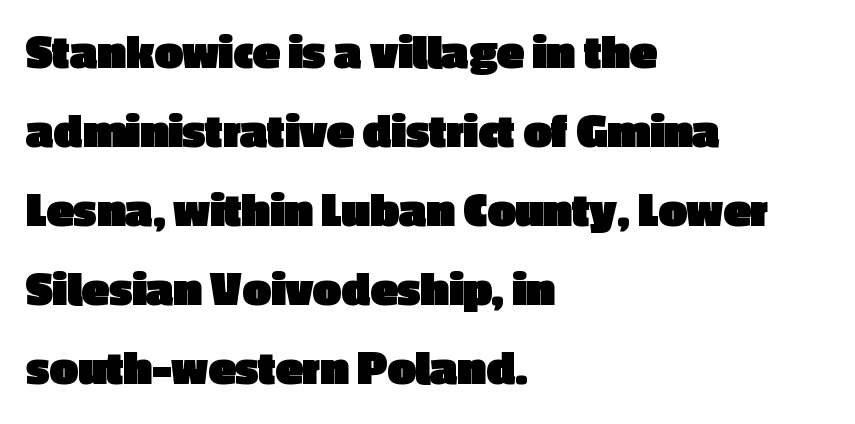
{"serif": "no", "italic": "no", "bold": "yes", "weight": "heavy", "width": "normal", "x_height": "medium", "monospaced": "no", "underline": "no", "align": "left", "line_spacing": "normal", "line_spacing_ratio": 1.58, "letter_spacing": "normal", "letter_spacing_em": 0.0, "glyph_px": 50}
